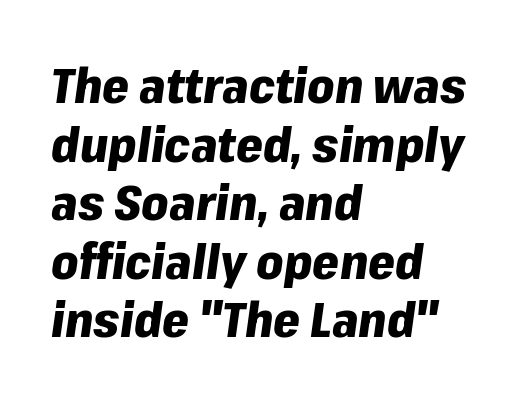
The image shows 48 px heavy type, italic (leaning right); set left-aligned, line spacing 1.22x, normal letter spacing, not underlined; low stroke contrast and a medium x-height.
